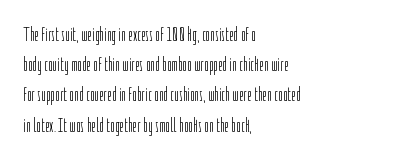
What stands out about the letter spacing? Nothing — it is the standard amount. The axis of the letterforms is exactly vertical. Check the space under the baseline: it is left empty. Evenly set lines give the paragraph a standard silhouette.
